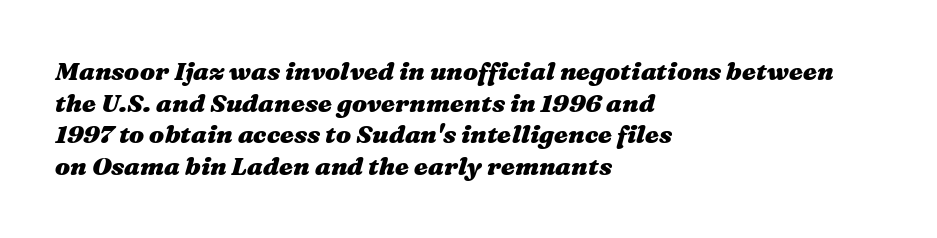
One glance says typical: line gaps are just what's usual. In terms of weight, the rendering is a true, heavy bold. Italic: yes, the glyphs are oblique. Here the glyphs are tracked normally, forming tight word shapes. The passage is arranged the way most books set body copy — flush left.
